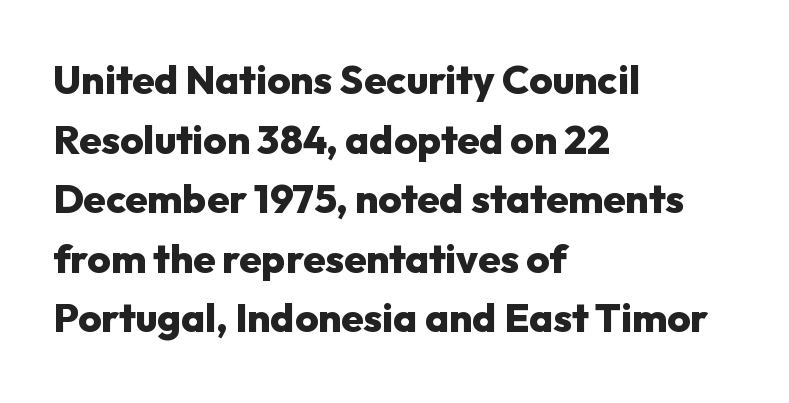
The characters display no serif detailing; their extremities are plain. Descenders hang freely into open space. Visually the block forms a straight wall on the left and a jagged coastline on the right. These lines carry a lot of weight — the face is fully bold. It's the straight-up-and-down kind of type. Nothing unusual about the tracking: characters are spaced as the font intends.
